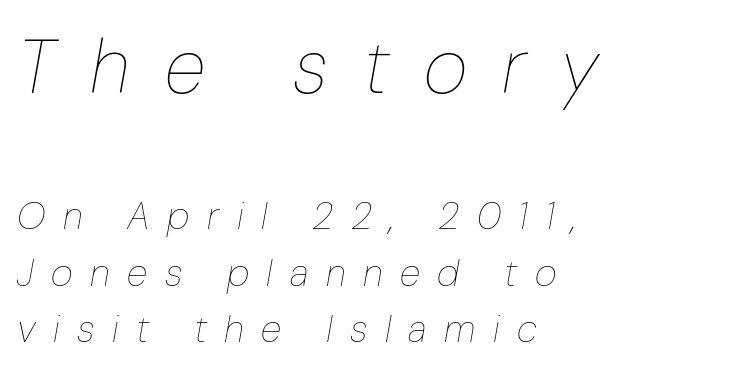
Where is the straight margin? On the left. Letters rest on an invisible, unmarked baseline. The rendering shrinks the type as you move from the upper chunk to the lower. A typesetter would call this heavily tracked-out type. Unbolded letterforms with no extra heft.
